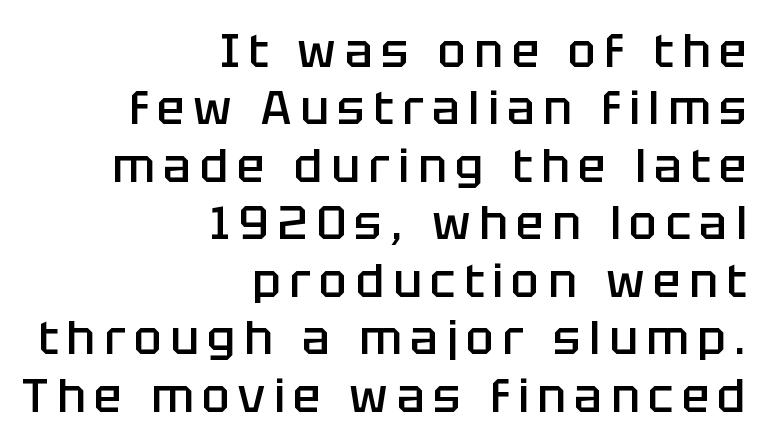
{"serif": "no", "italic": "no", "bold": "semi", "weight": "semibold", "width": "normal", "stroke_contrast": "low", "x_height": "large", "monospaced": "no", "underline": "no", "align": "right", "line_spacing": "normal", "line_spacing_ratio": 1.25, "glyph_px": 46}
